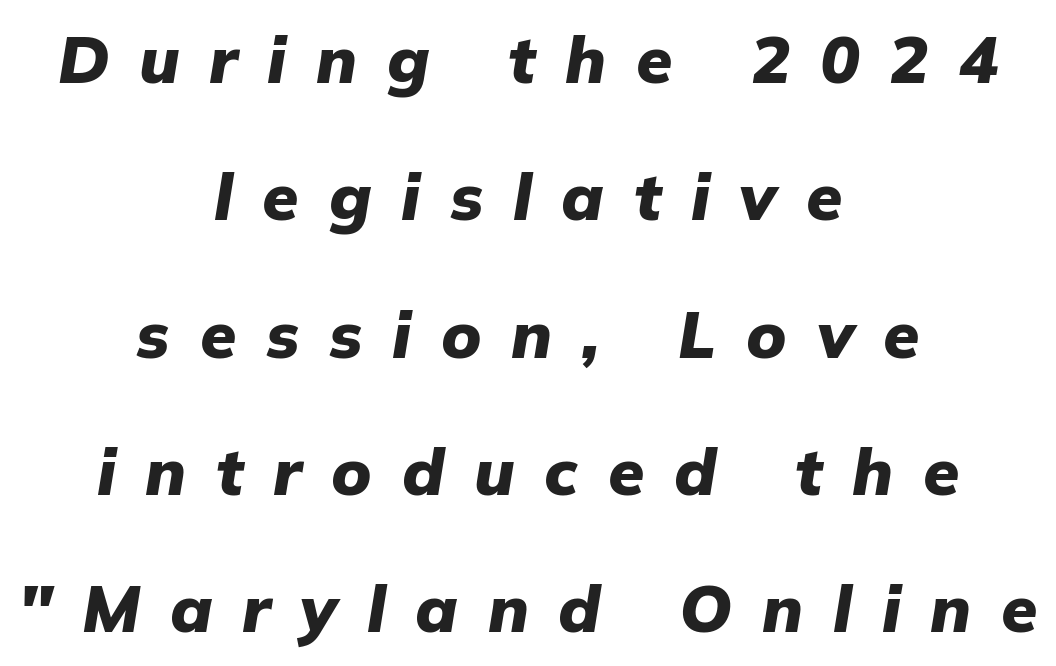
The image shows 66 px heavy type, italic (leaning right); set centered, loose line spacing (2.08x), unusually wide letter spacing (+0.45 em), not underlined; low stroke contrast and a medium x-height.
